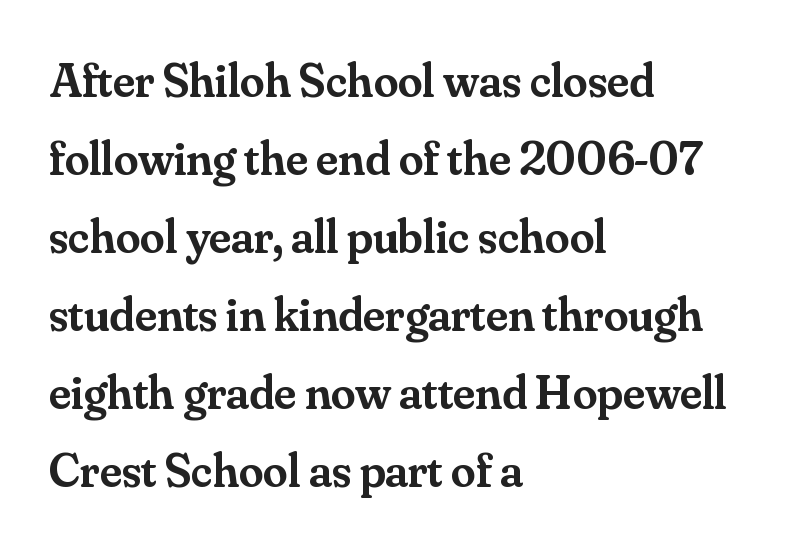
Q: Is the text bold? A: Semi-bold.
Q: Is the text italic (slanted)? A: No, it is upright.
Q: Is the typeface a serif or a sans-serif typeface? A: Serif.
Q: Is the text underlined? A: No.
Q: How is the paragraph aligned? A: Left-aligned.
Q: Is the spacing between letters normal or unusually wide? A: Normal.
Q: Is the spacing between lines tight, normal or loose? A: Normal.
Q: Width (condensed, normal, or wide)? A: Normal.
Q: Stroke contrast? A: Medium.
Q: x-height? A: Small.
Q: Monospaced? A: No.
